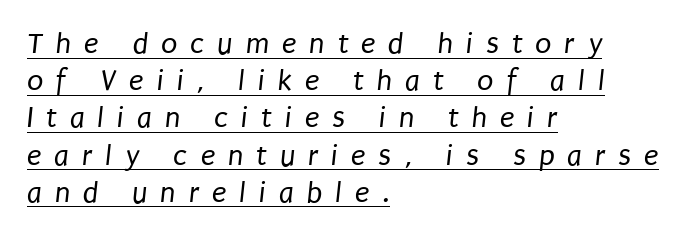
A typesetter would label this face a sans. Quick note: underline on. Varying glyph widths throughout — classic text-font behaviour. Each word looks stretched out because of the extra space between its letters. One-word summary of the alignment: left.
